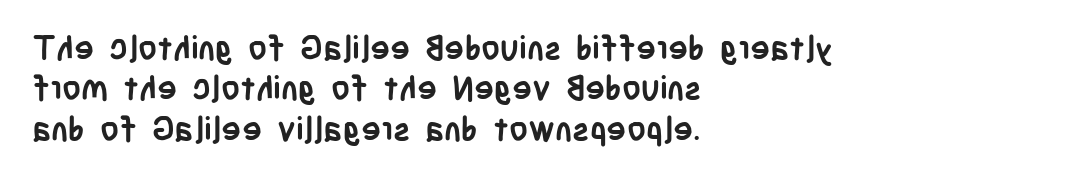
The image shows 33 px semibold, condensed sans-serif type, upright; set left-aligned, line spacing 1.22x, normal letter spacing, not underlined; low stroke contrast and a large x-height.
